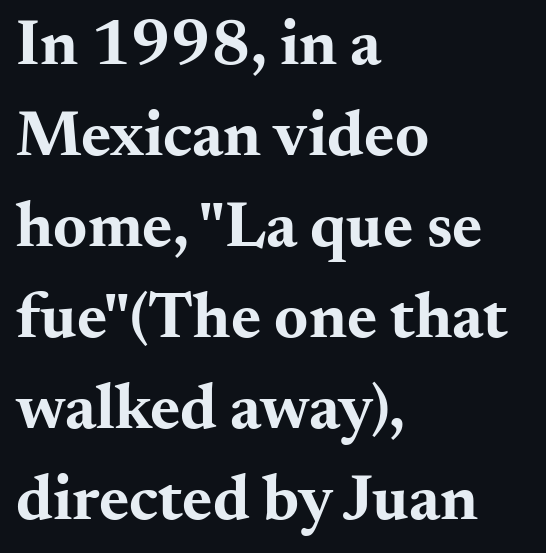
Stroke terminals: seriffed. Here the designer chose a conventional face with non-uniform glyph widths. Between one letter and the next there's only the usual sliver of space. Rows of type keep a routine distance in the vertical direction.
